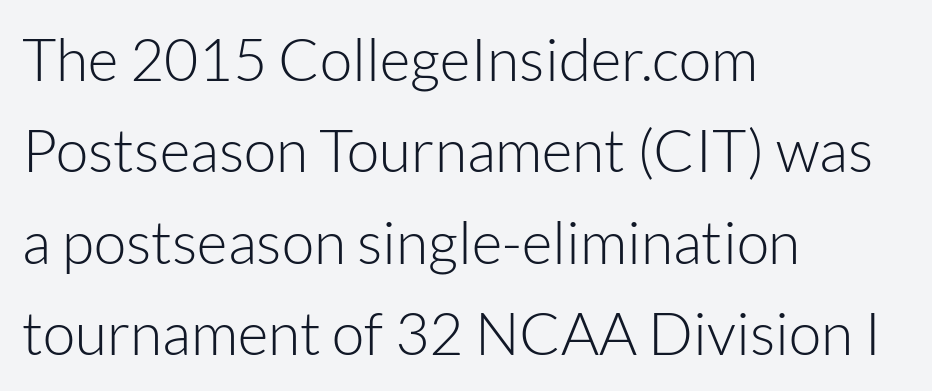
{"serif": "no", "italic": "no", "bold": "no", "weight": "light", "width": "normal", "stroke_contrast": "low", "x_height": "medium", "monospaced": "no", "underline": "no", "align": "left", "line_spacing": "normal", "line_spacing_ratio": 1.55, "letter_spacing": "normal", "letter_spacing_em": 0.0, "glyph_px": 59}
